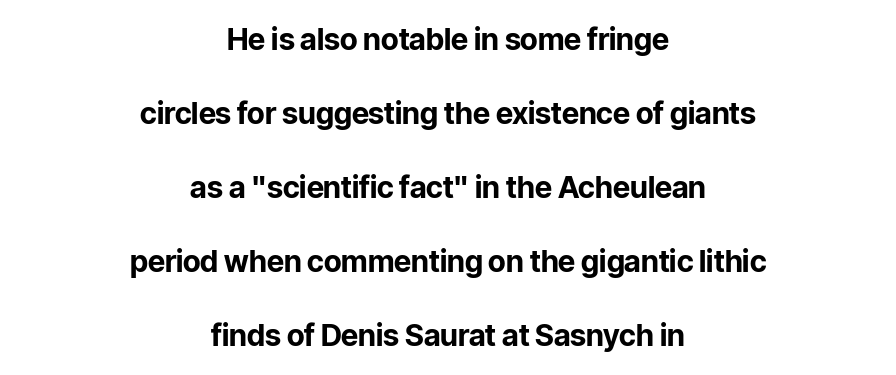
The image shows 30 px bold sans-serif type, upright; set centered, loose line spacing (2.47x), normal letter spacing, not underlined; low stroke contrast and a medium x-height.
